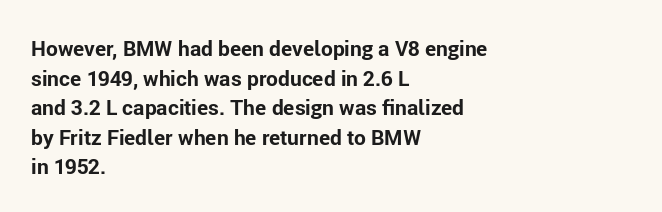
The image shows 21 px bold type, upright; set left-aligned, normal line spacing (1.41x), normal letter spacing, not underlined.
